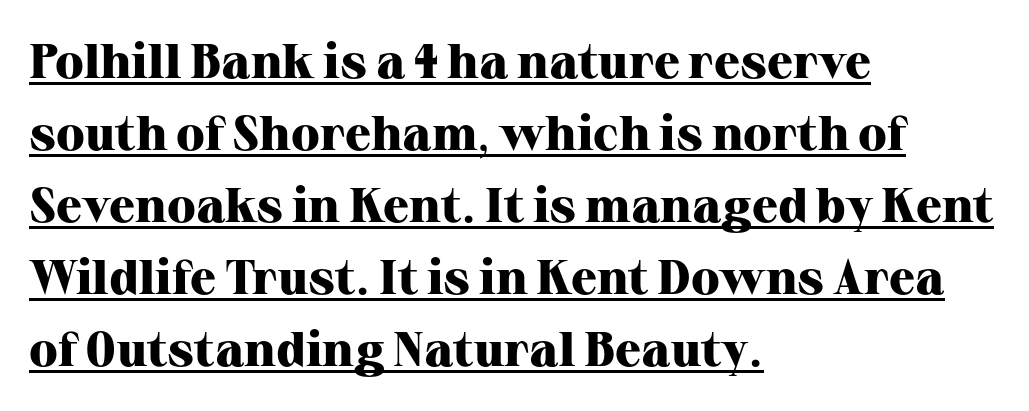
Q: Is the text bold? A: Yes.
Q: Is the text italic (slanted)? A: No, it is upright.
Q: Is the typeface a serif or a sans-serif typeface? A: Serif.
Q: Is the text underlined? A: Yes.
Q: How is the paragraph aligned? A: Left-aligned.
Q: Is the spacing between letters normal or unusually wide? A: Normal.
Q: Is the spacing between lines tight, normal or loose? A: Normal.
Q: Width (condensed, normal, or wide)? A: Normal.
Q: Stroke contrast? A: High.
Q: x-height? A: Medium.
Q: Monospaced? A: No.
